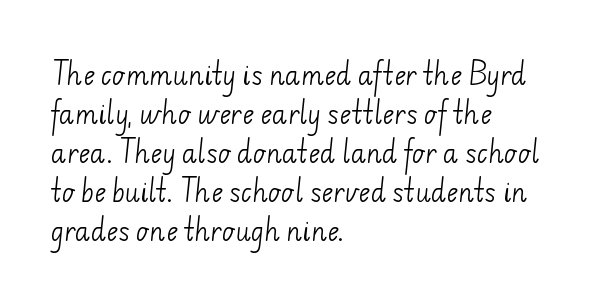
{"bold": "no", "underline": "no", "align": "left", "line_spacing": "normal", "line_spacing_ratio": 1.56, "letter_spacing": "normal", "letter_spacing_em": 0.0, "glyph_px": 25}
